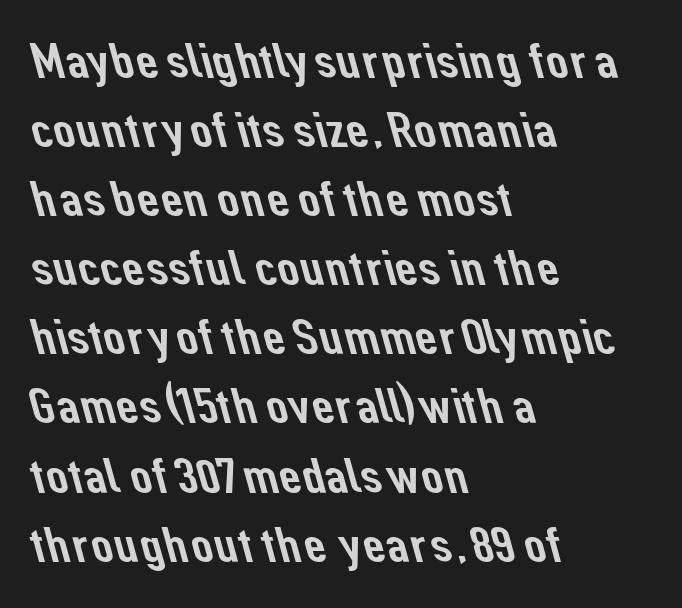
The image shows 49 px sans-serif type; set left-aligned, normal line spacing (1.41x), normal letter spacing, not underlined; low stroke contrast and a medium x-height.
